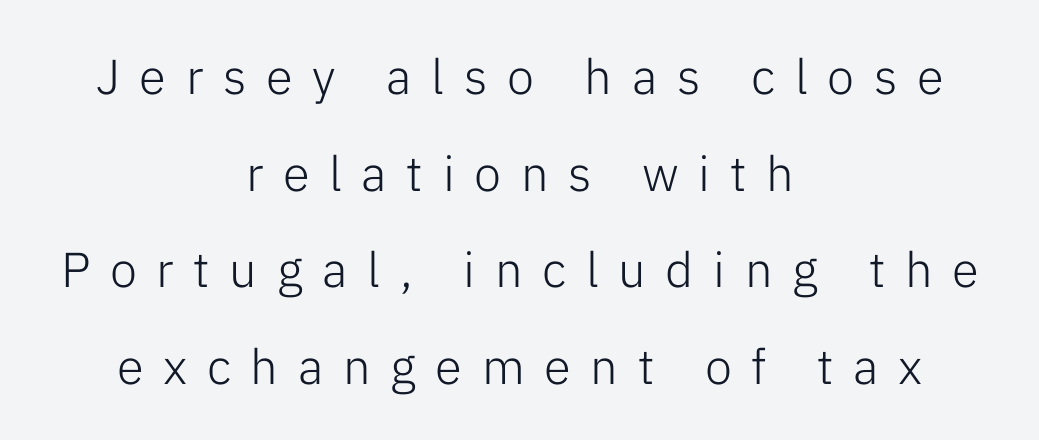
Is this a sans? Yes — the strokes have no serifs. Stroke thickness stays within the range of a standard reading face or lighter. You can tell it's not italic because the verticals are truly vertical. The whitespace from short lines is split evenly between both sides. Each letter keeps its own natural width here, so spacing adapts to shape.
